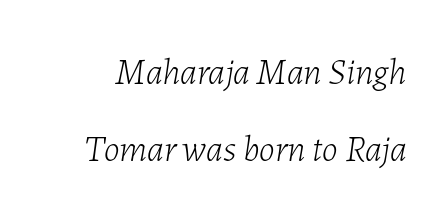
This sample has the flowing, uneven cadence of proportional lettering. Does the lettering tilt? It does — this is italic. Words float on clear page, feet unadorned. Compared with typical paragraphs, the rows here are farther apart.
